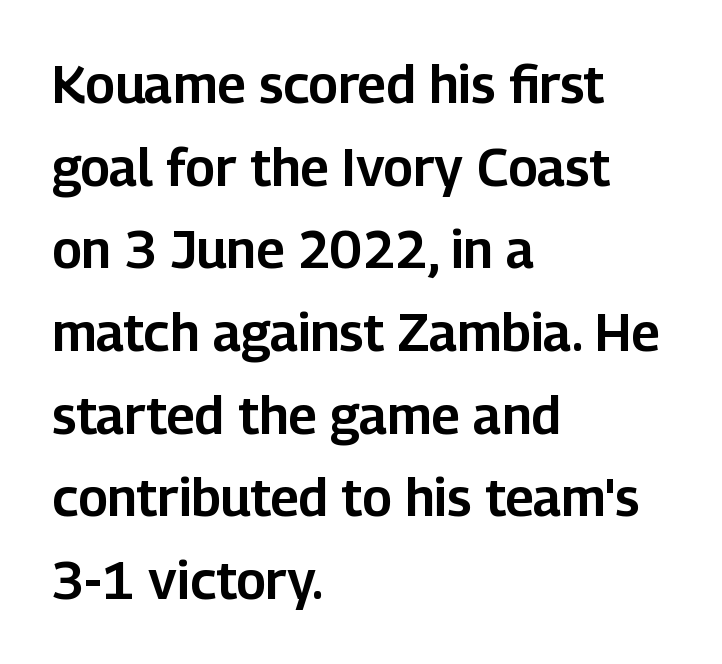
{"serif": "no", "italic": "no", "width": "normal", "stroke_contrast": "low", "x_height": "medium", "monospaced": "no", "underline": "no", "align": "left", "line_spacing": "normal", "line_spacing_ratio": 1.59, "letter_spacing": "normal", "letter_spacing_em": 0.0, "glyph_px": 52}
